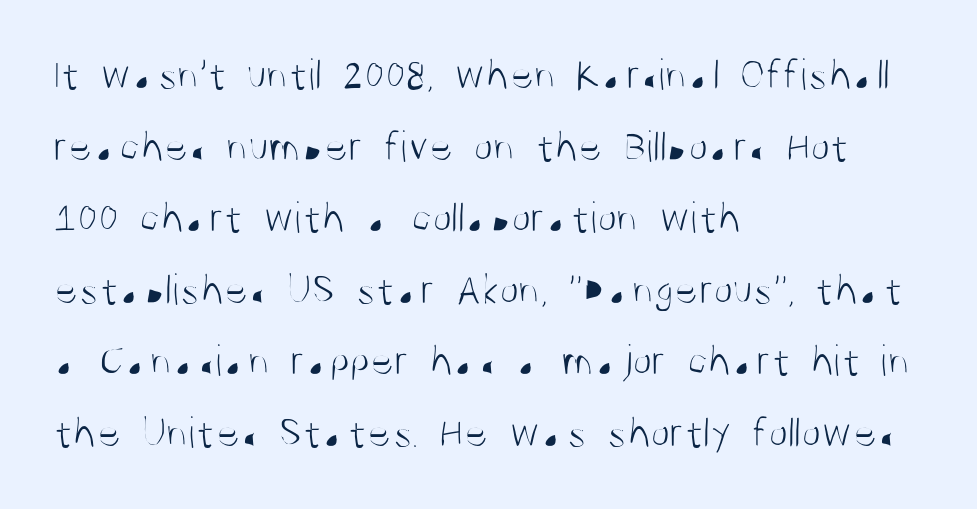
The image shows 45 px light, condensed sans-serif type, upright; set left-aligned, normal line spacing (1.59x), normal letter spacing, not underlined; medium stroke contrast and a large x-height.
